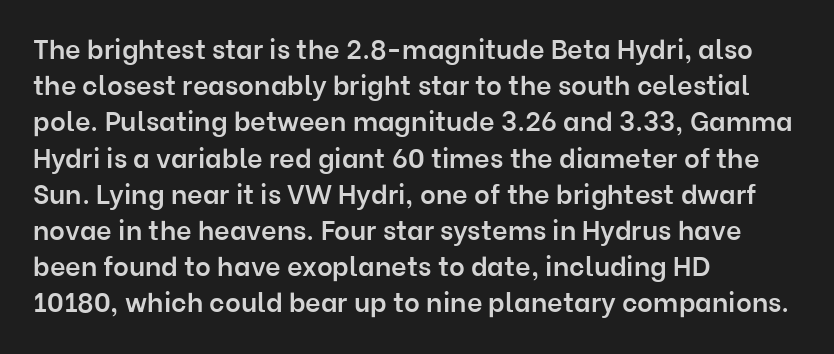
Q: Is the text bold? A: Semi-bold.
Q: Is the text italic (slanted)? A: No, it is upright.
Q: Is the text underlined? A: No.
Q: How is the paragraph aligned? A: Left-aligned.
Q: Is the spacing between letters normal or unusually wide? A: Normal.
Q: Is the spacing between lines tight, normal or loose? A: Normal.
